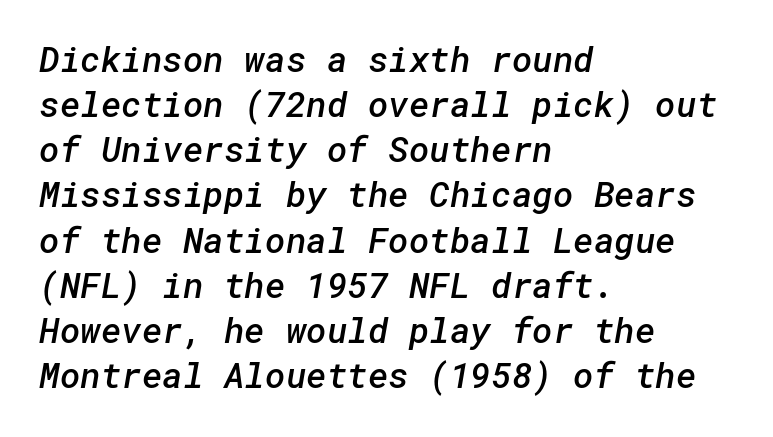
A normal amount of white space separates one row of letters from the next. Stroke thickness is moderately raised; the sample reads as semibold. In terms of letterspacing, this is plain default setting. I'd call this a sans setting — the letters go barefoot.
